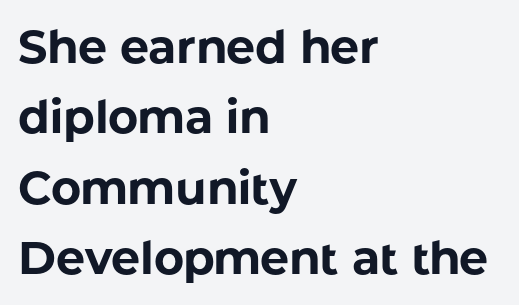
{"serif": "no", "italic": "no", "bold": "yes", "weight": "bold", "width": "normal", "stroke_contrast": "low", "x_height": "medium", "monospaced": "no", "underline": "no", "align": "left", "line_spacing": "normal", "line_spacing_ratio": 1.53, "letter_spacing": "normal", "letter_spacing_em": 0.0, "glyph_px": 46}
